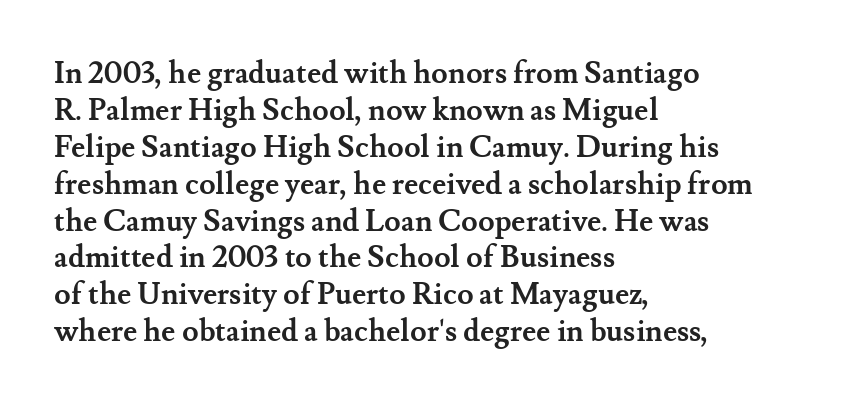
{"serif": "yes", "italic": "no", "bold": "yes", "weight": "semibold", "width": "normal", "stroke_contrast": "medium", "x_height": "small", "monospaced": "no", "underline": "no", "align": "left", "line_spacing_ratio": 1.23, "letter_spacing": "normal", "letter_spacing_em": 0.0, "glyph_px": 30}
